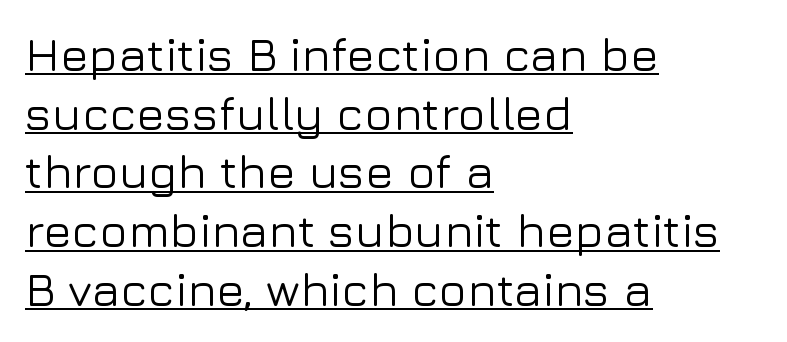
Q: Is the text italic (slanted)? A: No, it is upright.
Q: Is the typeface a serif or a sans-serif typeface? A: Sans-serif.
Q: Is the text underlined? A: Yes.
Q: How is the paragraph aligned? A: Left-aligned.
Q: Is the spacing between letters normal or unusually wide? A: Normal.
Q: Is the spacing between lines tight, normal or loose? A: Normal.
Q: Width (condensed, normal, or wide)? A: Normal.
Q: Stroke contrast? A: Low.
Q: x-height? A: Medium.
Q: Monospaced? A: No.
